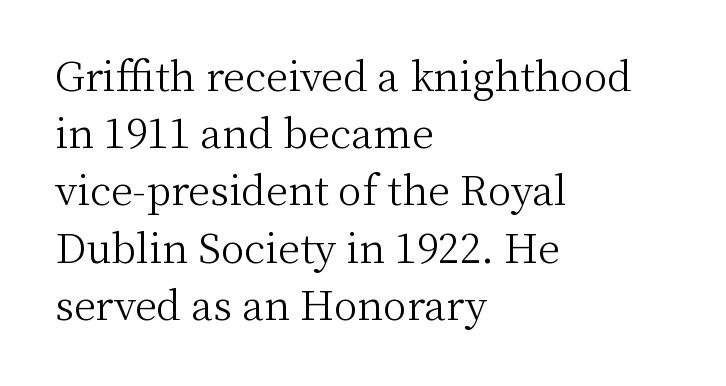
The image shows 40 px light serif type, upright; set left-aligned, normal line spacing (1.43x), normal letter spacing, not underlined; medium stroke contrast and a medium x-height.
